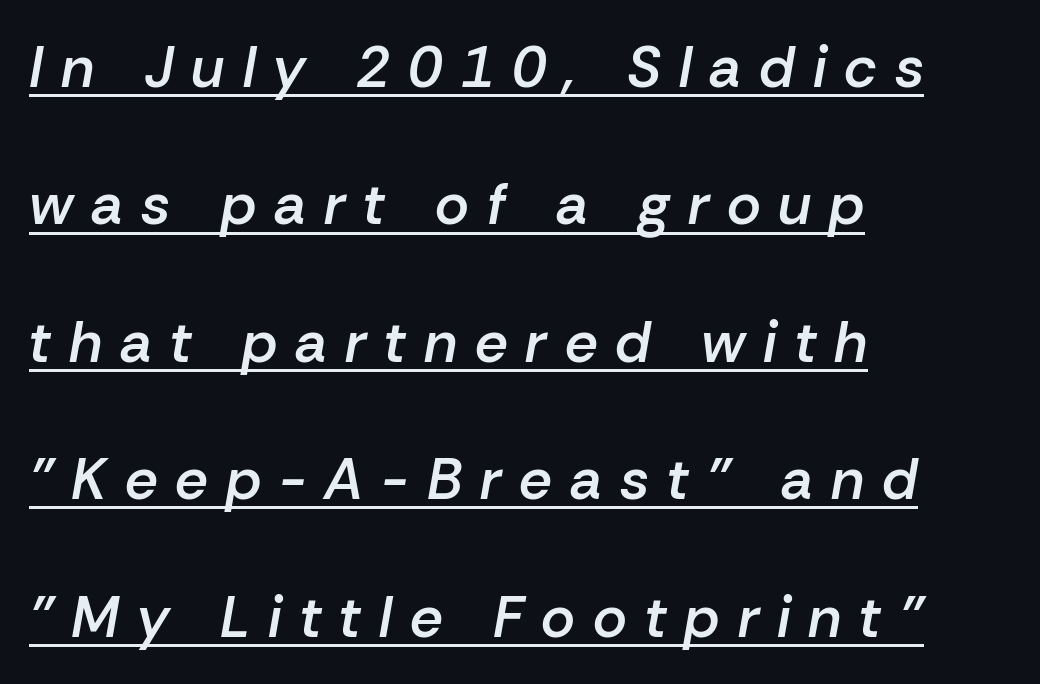
The image shows 58 px semibold type, italic (leaning right); set left-aligned, loose line spacing (2.37x), unusually wide letter spacing (+0.31 em), underlined; low stroke contrast and a medium x-height.
